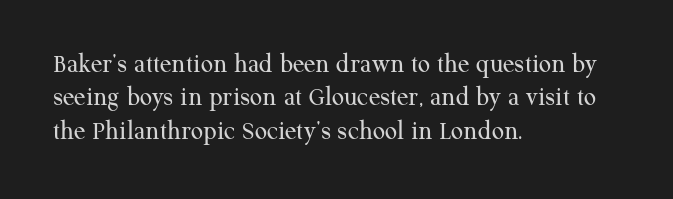
The image shows 27 px text type, upright; set left-aligned, line spacing 1.24x, normal letter spacing, not underlined.
